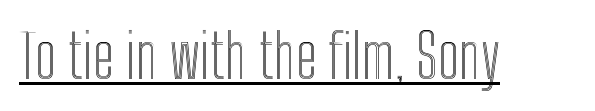
{"italic": "no", "width": "condensed", "x_height": "medium", "monospaced": "no", "underline": "yes", "letter_spacing": "normal", "letter_spacing_em": 0.0, "glyph_px": 60}
